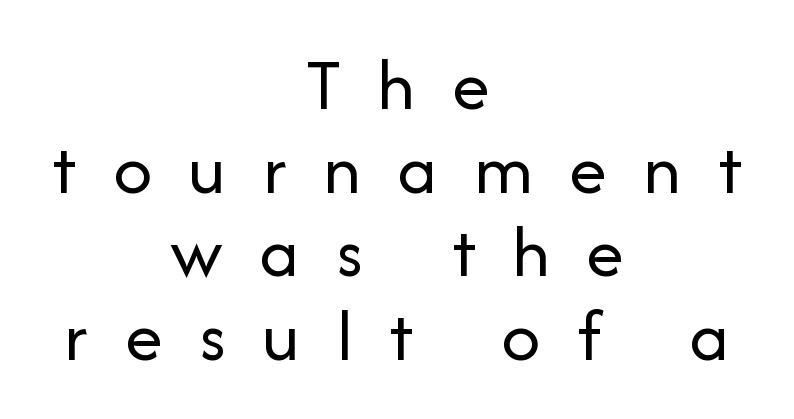
Q: Is the text bold? A: No.
Q: Is the text italic (slanted)? A: No, it is upright.
Q: Is the typeface a serif or a sans-serif typeface? A: Sans-serif.
Q: Is the text underlined? A: No.
Q: How is the paragraph aligned? A: Centered.
Q: Is the spacing between letters normal or unusually wide? A: Unusually wide.
Q: Is the spacing between lines tight, normal or loose? A: Tight.
Q: Width (condensed, normal, or wide)? A: Normal.
Q: Stroke contrast? A: Low.
Q: x-height? A: Medium.
Q: Monospaced? A: No.
